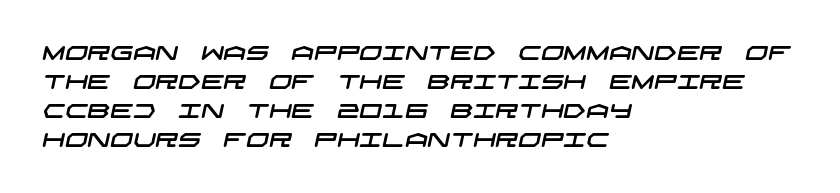
Q: Is the text underlined? A: No.
Q: How is the paragraph aligned? A: Left-aligned.
Q: Is the spacing between letters normal or unusually wide? A: Normal.
Q: Is the spacing between lines tight, normal or loose? A: Normal.
